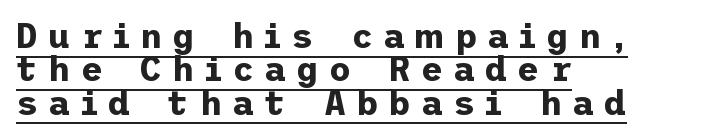
Q: Is the text bold? A: Yes.
Q: Is the text italic (slanted)? A: No, it is upright.
Q: Is the typeface a serif or a sans-serif typeface? A: Sans-serif.
Q: Is the text underlined? A: Yes.
Q: How is the paragraph aligned? A: Left-aligned.
Q: Is the spacing between letters normal or unusually wide? A: Unusually wide.
Q: Is the spacing between lines tight, normal or loose? A: Tight.
Q: Width (condensed, normal, or wide)? A: Normal.
Q: Stroke contrast? A: Low.
Q: x-height? A: Medium.
